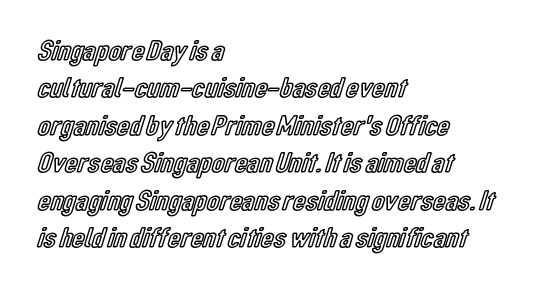
{"width": "condensed", "x_height": "medium", "monospaced": "no", "underline": "no", "align": "left", "line_spacing": "normal", "line_spacing_ratio": 1.29, "letter_spacing": "normal", "letter_spacing_em": 0.0, "glyph_px": 29}
